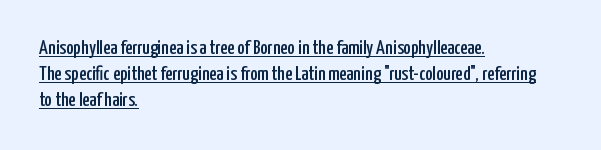
The image shows 20 px text type, upright; set left-aligned, normal line spacing (1.31x), normal letter spacing, underlined.
